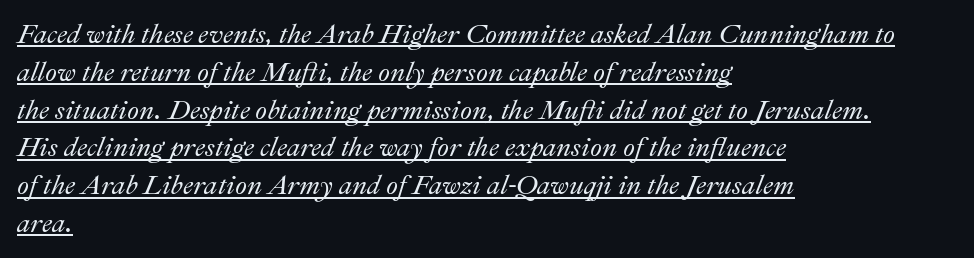
Visually the block forms a straight wall on the left and a jagged coastline on the right. In designer terms, the underline attribute is active on this setting. Tracking value appears to be zero — textbook default spacing. Quick note: italic. Vertical spacing — default.
